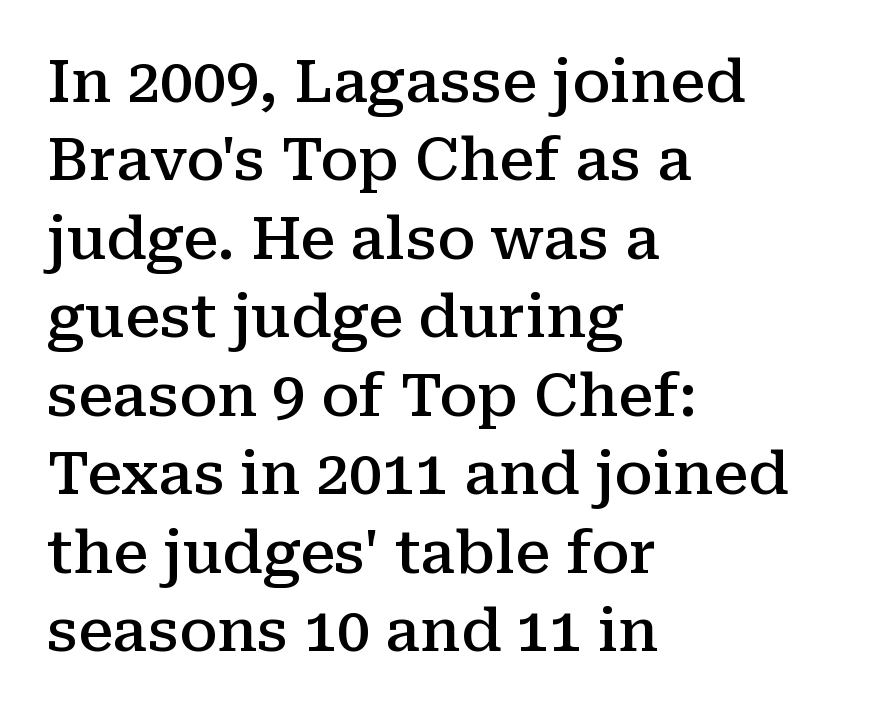
{"serif": "yes", "italic": "no", "bold": "semi", "weight": "semibold", "width": "normal", "stroke_contrast": "medium", "x_height": "medium", "monospaced": "no", "underline": "no", "align": "left", "line_spacing": "normal", "line_spacing_ratio": 1.33, "letter_spacing": "normal", "letter_spacing_em": 0.0, "glyph_px": 59}
